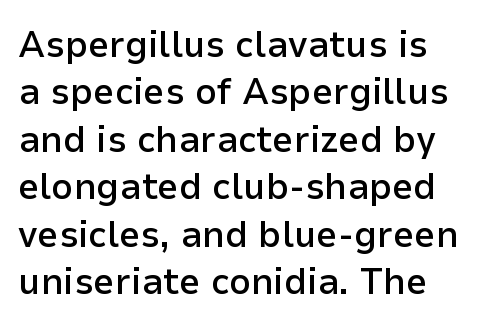
Q: Is the text bold? A: Semi-bold.
Q: Is the text italic (slanted)? A: No, it is upright.
Q: Is the typeface a serif or a sans-serif typeface? A: Sans-serif.
Q: Is the text underlined? A: No.
Q: Is the spacing between letters normal or unusually wide? A: Normal.
Q: Is the spacing between lines tight, normal or loose? A: Normal.
Q: Width (condensed, normal, or wide)? A: Normal.
Q: Stroke contrast? A: Low.
Q: x-height? A: Medium.
Q: Monospaced? A: No.
